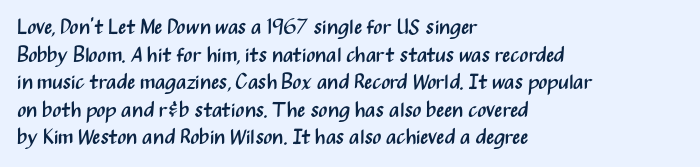
Q: Is the text bold? A: No.
Q: Is the text italic (slanted)? A: No, it is upright.
Q: Is the text underlined? A: No.
Q: How is the paragraph aligned? A: Left-aligned.
Q: Is the spacing between letters normal or unusually wide? A: Normal.
Q: Is the spacing between lines tight, normal or loose? A: Normal.
